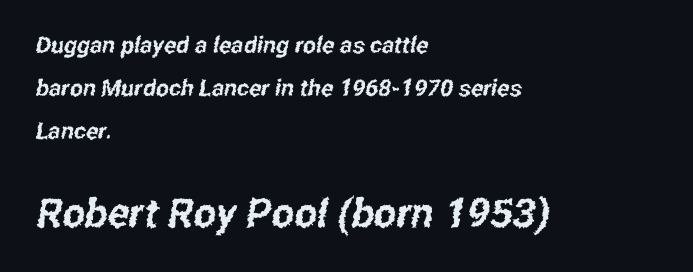
{"serif": "no", "width": "condensed", "stroke_contrast": "low", "x_height": "medium", "monospaced": "no", "underline": "no", "align": "left", "line_spacing_ratio": 1.88, "letter_spacing": "normal", "letter_spacing_em": 0.0, "larger_block": "second", "size_ratio": 1.74, "glyph_px": 40}
